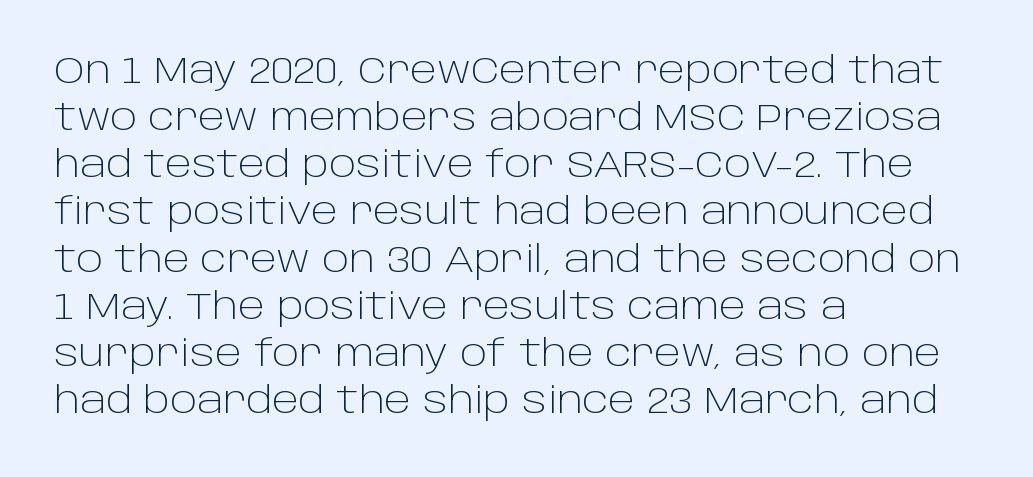
Is this a heavy cut? Hardly; it is regular or lighter. The axis of the letterforms is exactly vertical. The passage shown stacks its lines at a standard gap. This rendering uses left alignment, leaving the right contour irregular.
